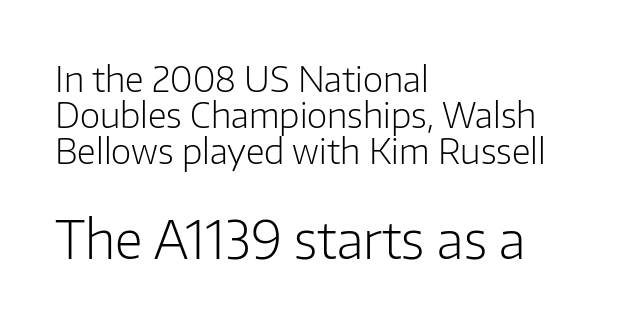
Style check: upright. The passage shown is not underscored anywhere. The font family rendered here belongs to the sans-serif group. Caption: standard tracking, unaltered. Look at the glyph heights: the lower group is clearly the bigger setting. Weight: not bold — regular or lighter.
